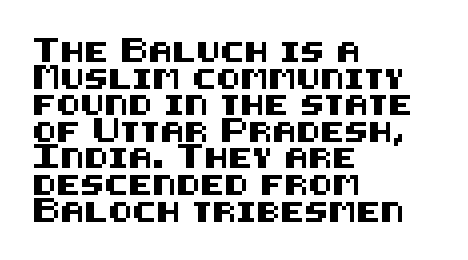
{"italic": "no", "underline": "no", "align": "left", "line_spacing": "normal", "line_spacing_ratio": 1.33, "letter_spacing": "normal", "letter_spacing_em": 0.0, "glyph_px": 20}
